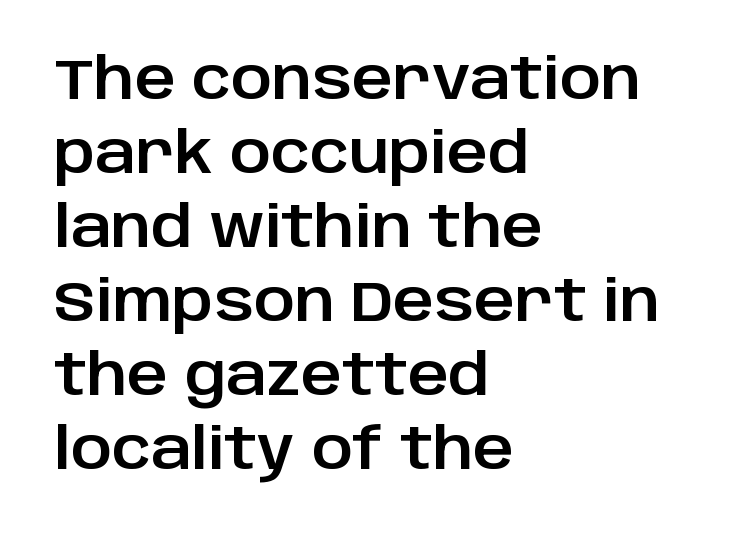
The image shows 56 px sans-serif type, upright; set left-aligned, normal line spacing (1.32x), normal letter spacing, not underlined; low stroke contrast and a large x-height.
